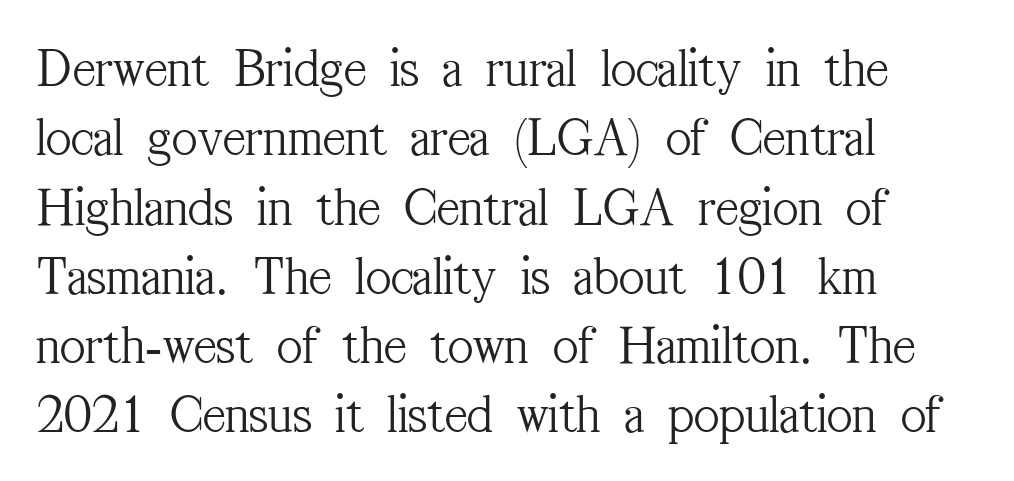
The image shows 55 px light, condensed serif type, upright; set left-aligned, normal line spacing (1.26x), normal letter spacing, not underlined; medium stroke contrast and a medium x-height.
